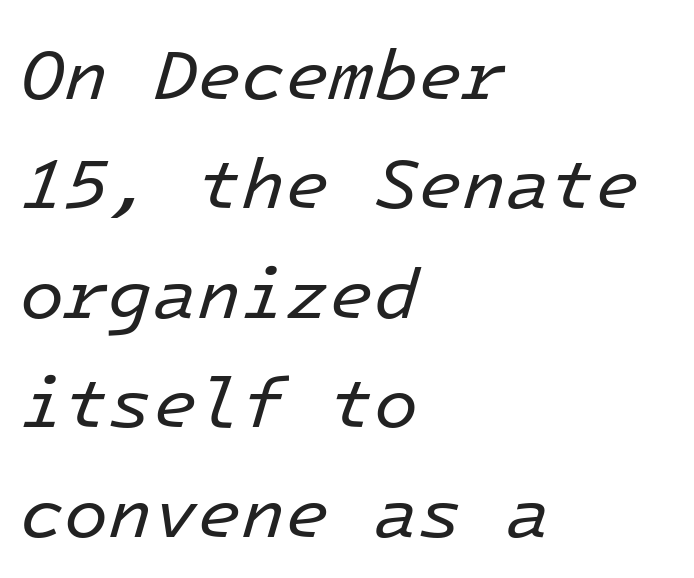
{"italic": "yes", "lean": "right", "slant_degrees": 16, "bold": "no", "weight": "regular", "width": "normal", "stroke_contrast": "low", "x_height": "medium", "monospaced": "yes", "underline": "no", "align": "left", "line_spacing": "normal", "line_spacing_ratio": 1.52, "letter_spacing": "normal", "letter_spacing_em": 0.0, "glyph_px": 72}
